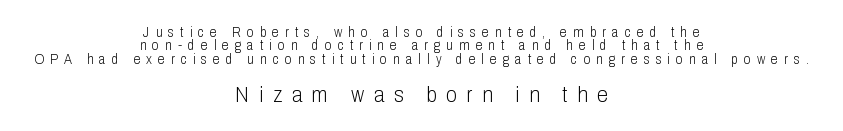
Q: Is the text bold? A: No.
Q: Is the text italic (slanted)? A: No, it is upright.
Q: Is the text underlined? A: No.
Q: How is the paragraph aligned? A: Centered.
Q: Is the spacing between letters normal or unusually wide? A: Unusually wide.
Q: Is the spacing between lines tight, normal or loose? A: Tight.
Q: Which block of text is set in a larger size, the first (top) or the second (bottom)? A: The second (bottom) one.
